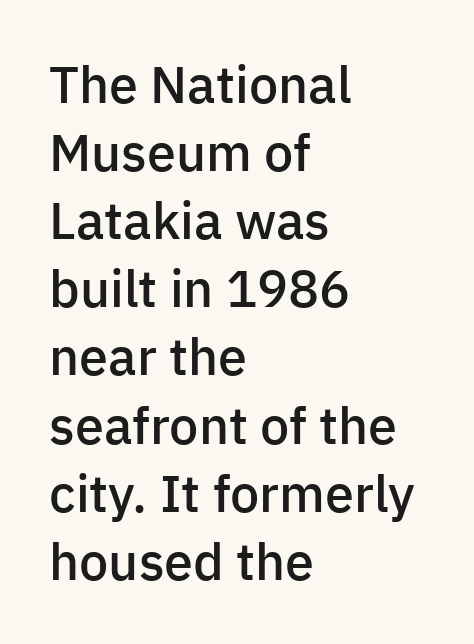
Spacing verdict: proportional, widths tailored to each character. Standard letterfit; no display-style spreading of the glyphs. Posture: vertical. Each letter's strokes conclude bluntly, with no projecting serifs.
